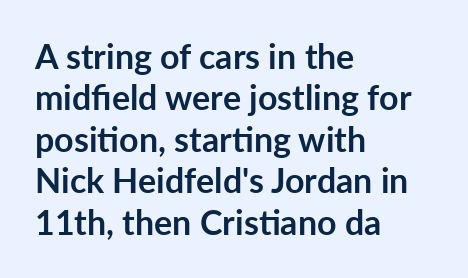
Words appear dense and cohesive because spacing is normal. Serifs: no, the terminals of the letterforms are clean. The baseline area is clear. You'd pick this weight for a headline — it's a proper bold.
